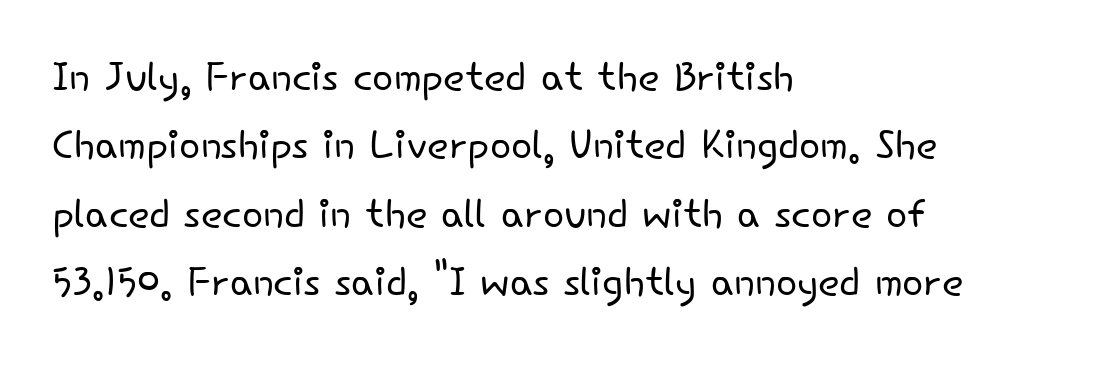
The image shows 56 px light sans-serif type, upright; set left-aligned, line spacing 1.22x, normal letter spacing, not underlined; low stroke contrast and a small x-height.
